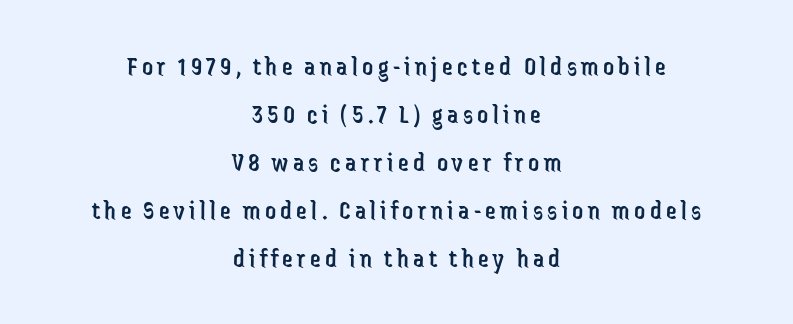
The image shows 27 px text type, upright; set centered, line spacing 1.78x, not underlined.
